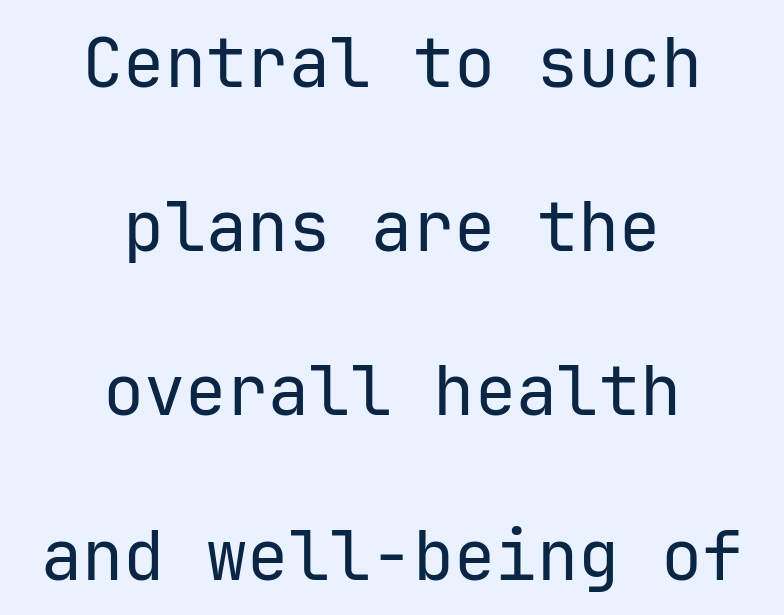
Examine the stroke ends and you'll find no serifs. Does extra space separate the letters? No, they use regular spacing. Stems and bowls with no extra thickness — not bold. The font's upright variant was chosen for this text. This sample is center-justified, so both line endings float freely.
